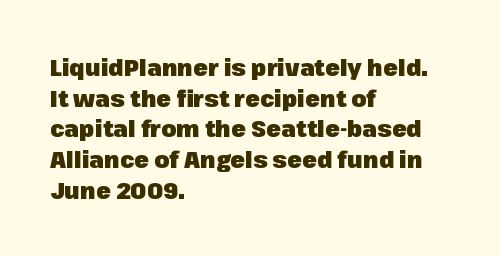
The image shows 24 px bold type, upright; set left-aligned, normal line spacing (1.28x), normal letter spacing, not underlined.
